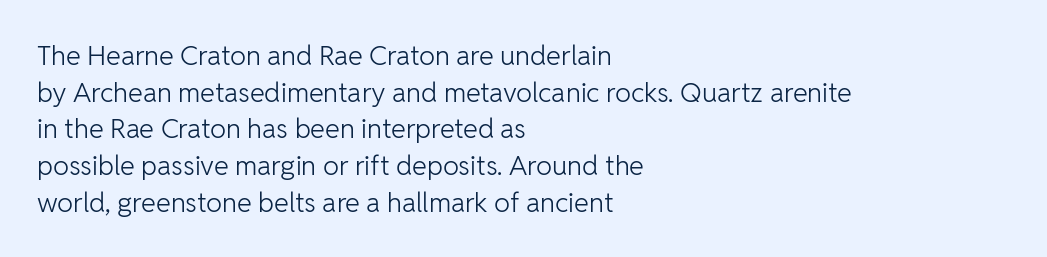
The image shows 27 px text type, upright; set left-aligned, normal line spacing (1.36x), normal letter spacing, not underlined.
